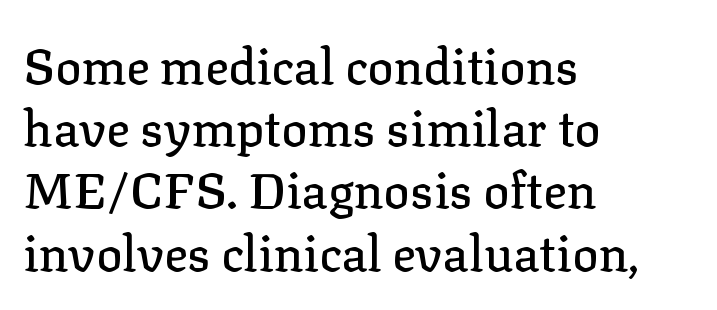
Q: Is the text italic (slanted)? A: No, it is upright.
Q: Is the typeface a serif or a sans-serif typeface? A: Serif.
Q: Is the text underlined? A: No.
Q: How is the paragraph aligned? A: Left-aligned.
Q: Is the spacing between letters normal or unusually wide? A: Normal.
Q: Is the spacing between lines tight, normal or loose? A: Normal.
Q: Width (condensed, normal, or wide)? A: Normal.
Q: Stroke contrast? A: Low.
Q: x-height? A: Medium.
Q: Monospaced? A: No.
